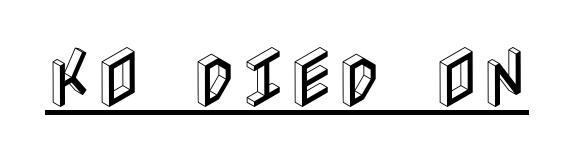
{"italic": "no", "width": "condensed", "x_height": "large", "underline": "yes", "letter_spacing": "normal", "letter_spacing_em": 0.0, "glyph_px": 66}
